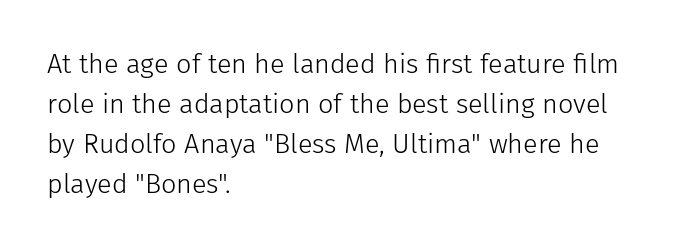
The image shows 27 px text type, upright; set left-aligned, normal line spacing (1.48x), normal letter spacing, not underlined.
